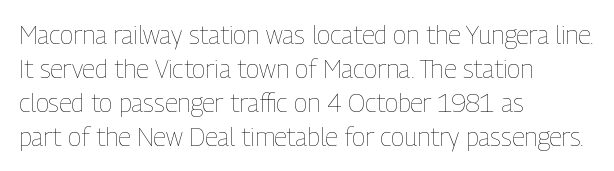
The image shows 25 px text type, upright; set left-aligned, normal line spacing (1.36x), normal letter spacing, not underlined.
